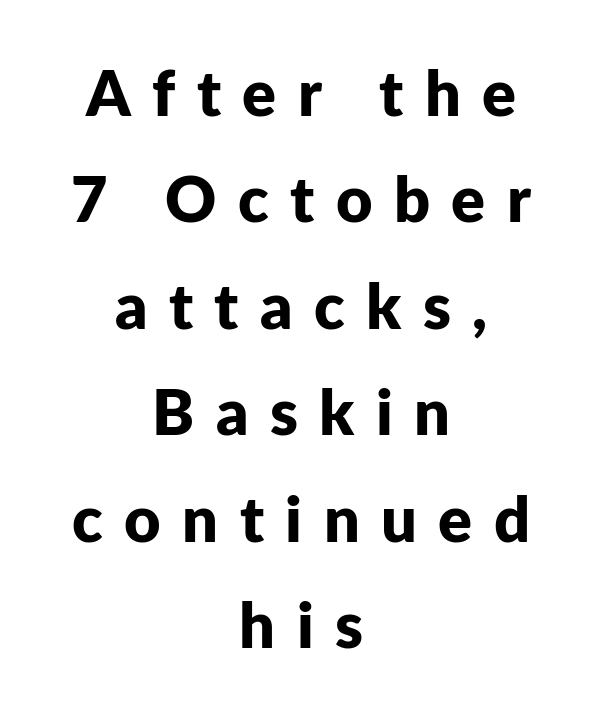
The image shows 63 px bold sans-serif type, upright; set centered, normal line spacing (1.69x), unusually wide letter spacing (+0.34 em), not underlined; low stroke contrast and a medium x-height.
